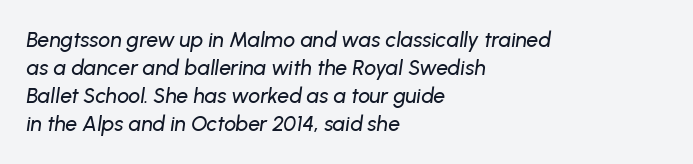
{"italic": "yes", "lean": "right", "slant_degrees": 8, "underline": "no", "align": "left", "line_spacing": "normal", "line_spacing_ratio": 1.33, "letter_spacing": "normal", "letter_spacing_em": 0.0, "glyph_px": 21}
